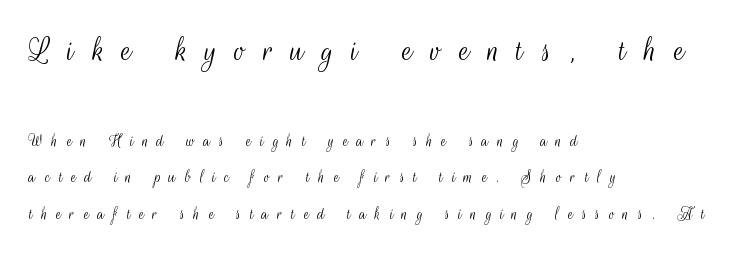
{"serif": "no", "bold": "no", "weight": "light", "width": "condensed", "stroke_contrast": "medium", "x_height": "small", "monospaced": "no", "underline": "no", "align": "left", "line_spacing": "loose", "line_spacing_ratio": 2.01, "letter_spacing": "wide", "letter_spacing_em": 0.5, "larger_block": "first", "size_ratio": 2.0, "glyph_px": 36}
